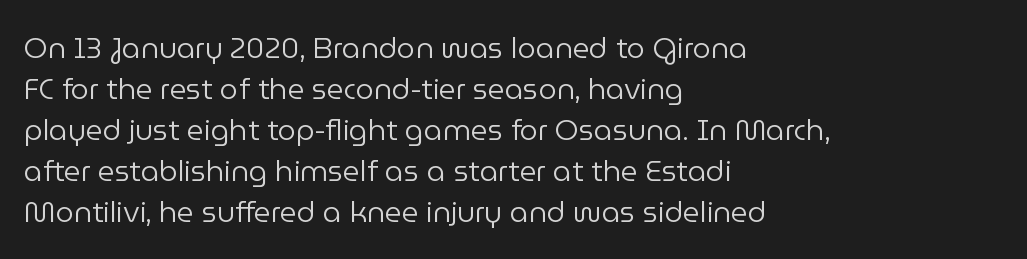
Stroke mass is kept to a normal reading level or below. Summary of vertical rhythm: regular, with standard interline spacing. The letterforms sit shoulder to shoulder at normal distance. Do the characters align in a grid? No, the font is proportional. Unlike a traditional serif, this face leaves its strokes unadorned. Italic? Not at all — the glyphs are vertical.
